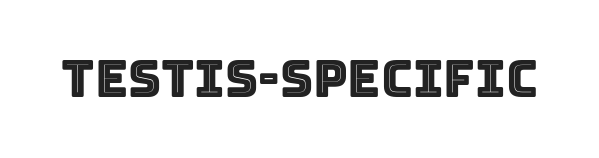
{"italic": "no", "width": "normal", "x_height": "large", "monospaced": "no", "underline": "no", "letter_spacing": "normal", "letter_spacing_em": 0.0, "glyph_px": 51}
